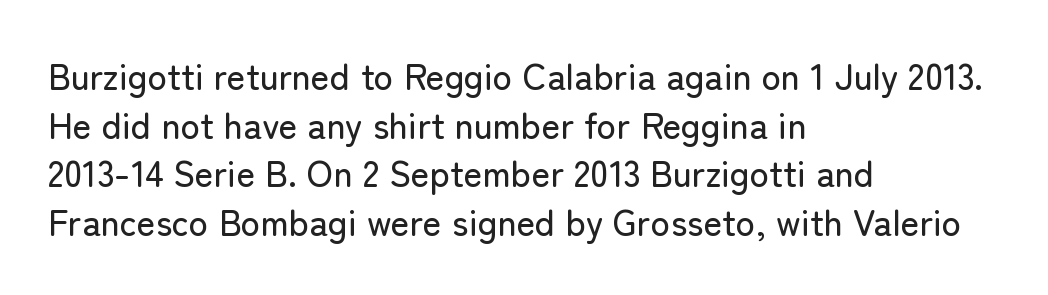
Left-aligned paragraph, ragged on the right. This is the regular roman posture of the typeface. Underlining? Definitely not there. The type is set solid horizontally, with unmodified tracking. Letterform terminals end flat and unadorned throughout the passage. Each letter keeps its own natural width here, so spacing adapts to shape.
